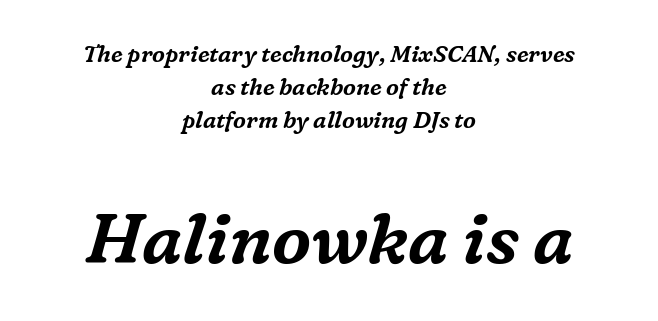
The image shows 70 px serif type, italic (leaning right); set centered, normal line spacing (1.44x), normal letter spacing, not underlined; the second (bottom) block is 3.04x larger; medium stroke contrast and a medium x-height.
